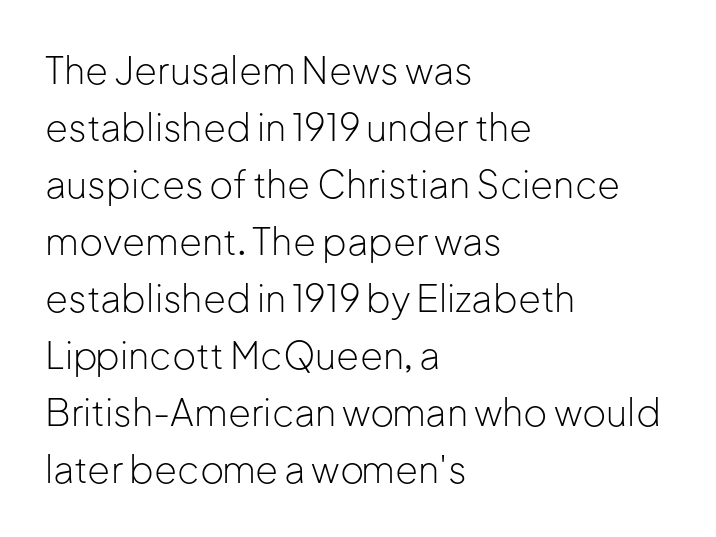
The image shows 37 px light sans-serif type, upright; set left-aligned, normal line spacing (1.54x), normal letter spacing, not underlined; low stroke contrast and a medium x-height.
